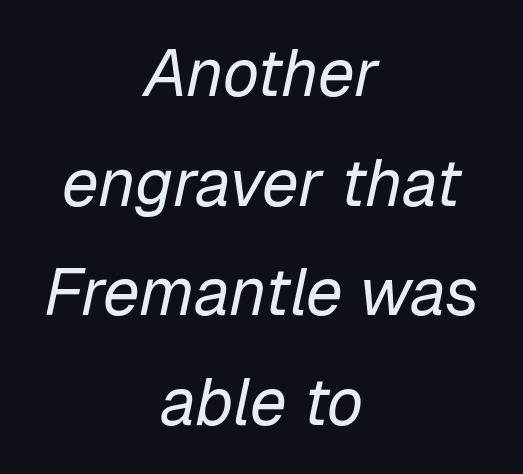
Q: Is the text bold? A: No.
Q: Is the text italic (slanted)? A: Yes, it leans right by about 12 degrees.
Q: Is the text underlined? A: No.
Q: How is the paragraph aligned? A: Centered.
Q: Is the spacing between letters normal or unusually wide? A: Normal.
Q: Is the spacing between lines tight, normal or loose? A: Normal.
Q: Width (condensed, normal, or wide)? A: Normal.
Q: Stroke contrast? A: Low.
Q: x-height? A: Medium.
Q: Monospaced? A: No.
